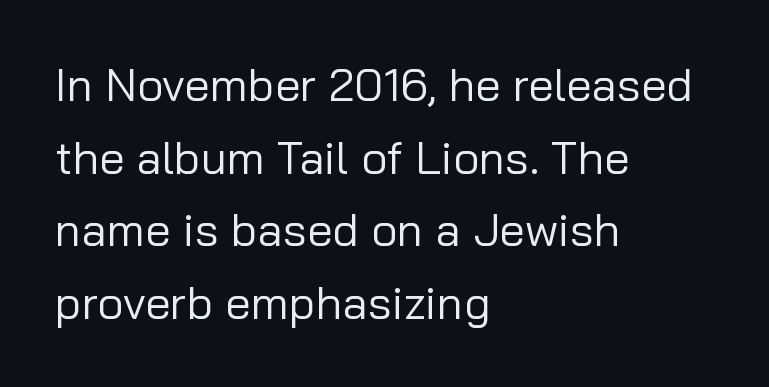
The image shows 46 px regular-weight sans-serif type, upright; set left-aligned, normal line spacing (1.58x), normal letter spacing, not underlined; low stroke contrast and a medium x-height.
